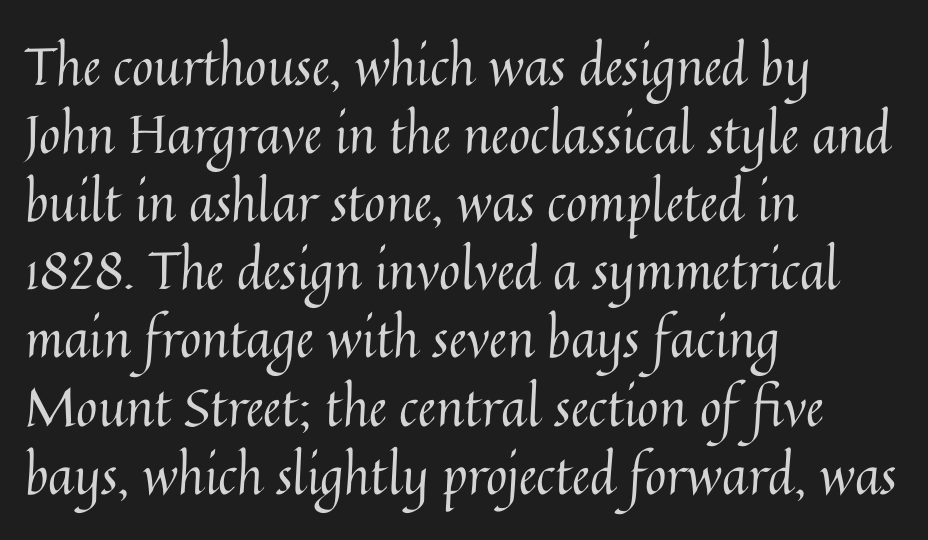
The image shows 52 px regular-weight type; set left-aligned, normal line spacing (1.31x), normal letter spacing, not underlined; medium stroke contrast and a medium x-height.
